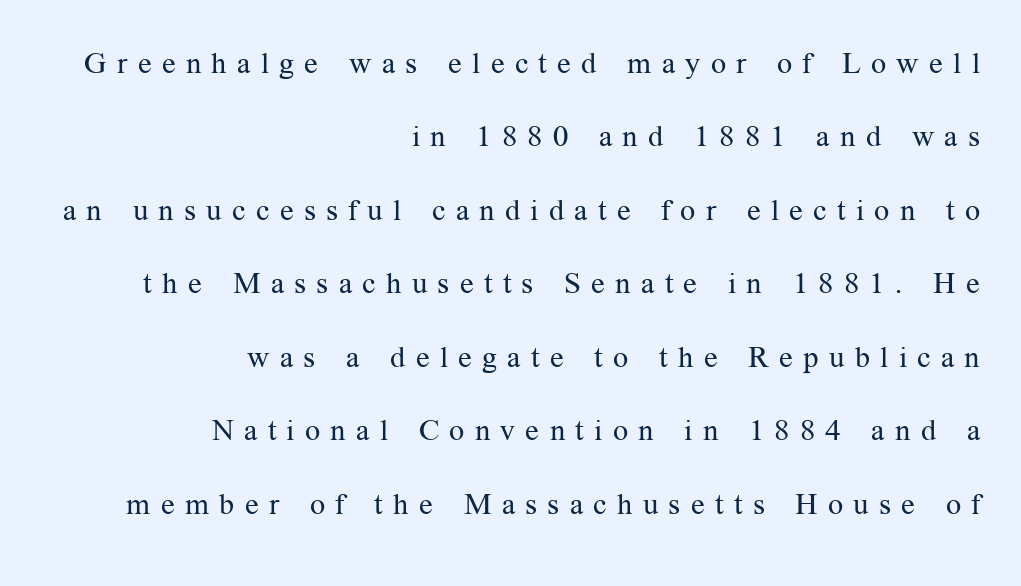
The image shows 30 px regular-weight serif type, upright; set right-aligned, loose line spacing (2.45x), unusually wide letter spacing (+0.34 em), not underlined; medium stroke contrast and a medium x-height.
